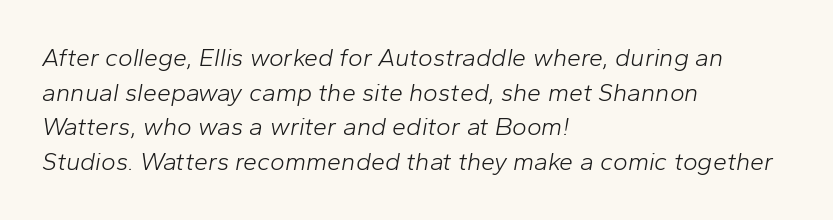
Is this a heavy cut? Hardly; it is regular or lighter. Does the leading feel generous? No, just average. Does extra space separate the letters? No, they use regular spacing. Type without underlining. Would a proofreader flag this as italicized? Yes. Short and long lines alike share a common starting point at left.
